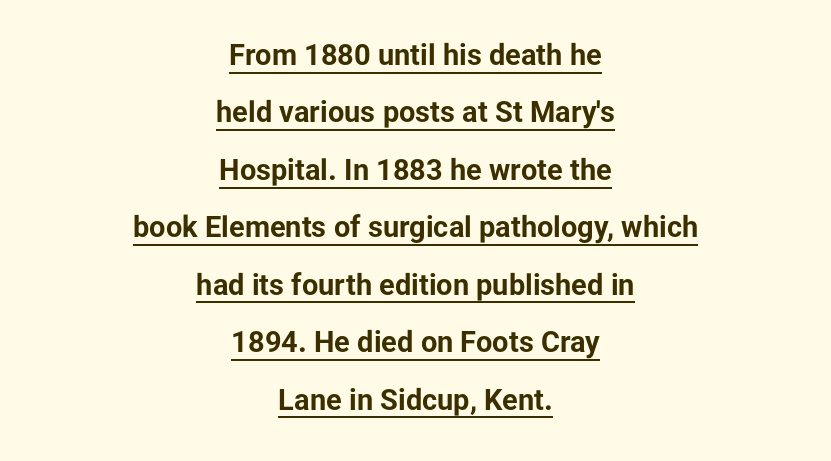
The image shows 29 px bold sans-serif type, upright; set centered, loose line spacing (1.98x), normal letter spacing, underlined; low stroke contrast and a medium x-height.
